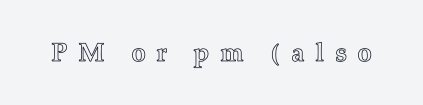
Italic? Not at all — the glyphs are vertical. The rendering inserts visible extra space after every character. Anything drawn beneath the words? Only blank space.
